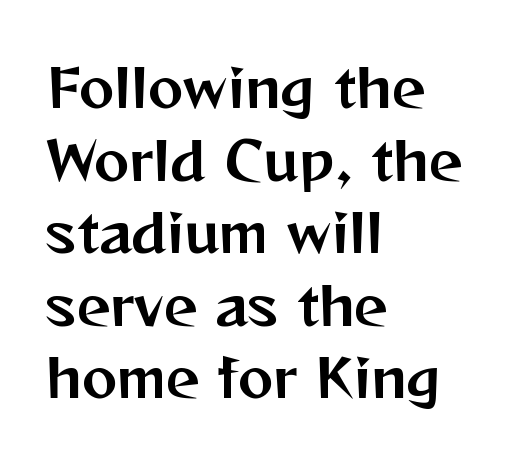
{"serif": "no", "italic": "no", "width": "normal", "stroke_contrast": "medium", "x_height": "medium", "monospaced": "no", "underline": "no", "align": "left", "line_spacing": "normal", "line_spacing_ratio": 1.37, "letter_spacing": "normal", "letter_spacing_em": 0.0, "glyph_px": 53}
